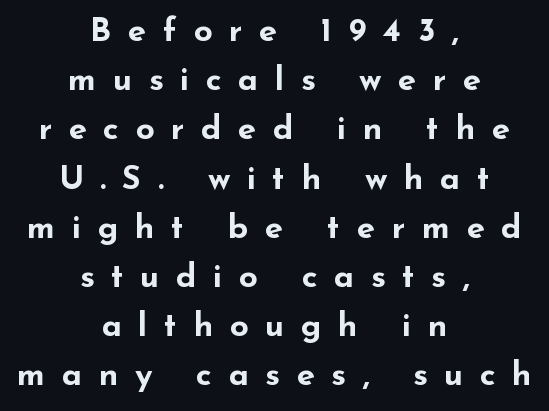
Q: Is the text bold? A: Yes.
Q: Is the text italic (slanted)? A: No, it is upright.
Q: Is the typeface a serif or a sans-serif typeface? A: Sans-serif.
Q: Is the text underlined? A: No.
Q: How is the paragraph aligned? A: Centered.
Q: Is the spacing between letters normal or unusually wide? A: Unusually wide.
Q: Is the spacing between lines tight, normal or loose? A: Normal.
Q: Width (condensed, normal, or wide)? A: Wide.
Q: Stroke contrast? A: Low.
Q: x-height? A: Small.
Q: Monospaced? A: No.
